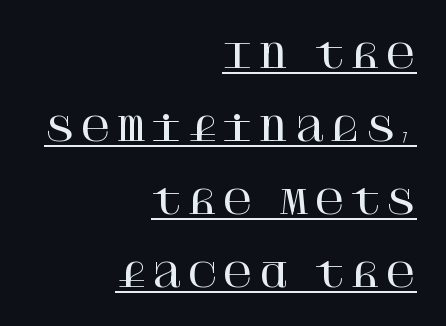
The image shows 33 px serif type, upright; set right-aligned, loose line spacing (2.21x), underlined; high stroke contrast and a large x-height.
